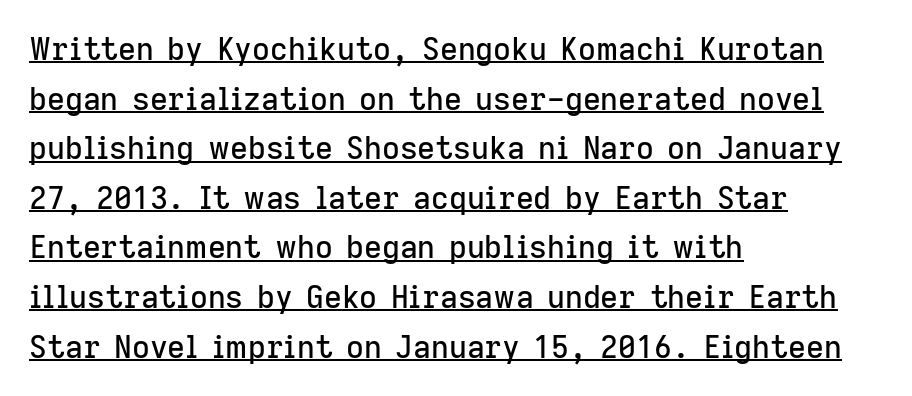
Q: Is the text italic (slanted)? A: No, it is upright.
Q: Is the typeface a serif or a sans-serif typeface? A: Sans-serif.
Q: Is the text underlined? A: Yes.
Q: How is the paragraph aligned? A: Left-aligned.
Q: Is the spacing between letters normal or unusually wide? A: Normal.
Q: Is the spacing between lines tight, normal or loose? A: Normal.
Q: Width (condensed, normal, or wide)? A: Normal.
Q: Stroke contrast? A: Low.
Q: x-height? A: Medium.
Q: Monospaced? A: No.
